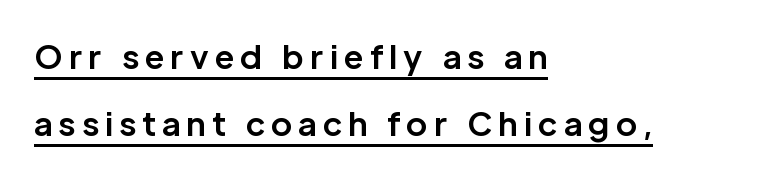
Note the varied advance widths — an 'i' is clearly narrower than an 'm'. This is heavy type, rendered in bold. The string is rendered with underlining switched on. Regarding leading, the lines here are spaced well apart.
